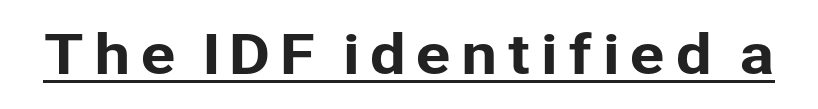
The image shows 53 px sans-serif type, upright; set underlined; low stroke contrast and a medium x-height.
